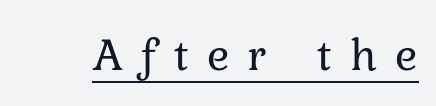
Q: Is the text bold? A: No.
Q: Is the text italic (slanted)? A: No, it is upright.
Q: Is the typeface a serif or a sans-serif typeface? A: Serif.
Q: Is the text underlined? A: Yes.
Q: Is the spacing between letters normal or unusually wide? A: Unusually wide.
Q: Width (condensed, normal, or wide)? A: Normal.
Q: Stroke contrast? A: Low.
Q: x-height? A: Medium.
Q: Monospaced? A: No.
